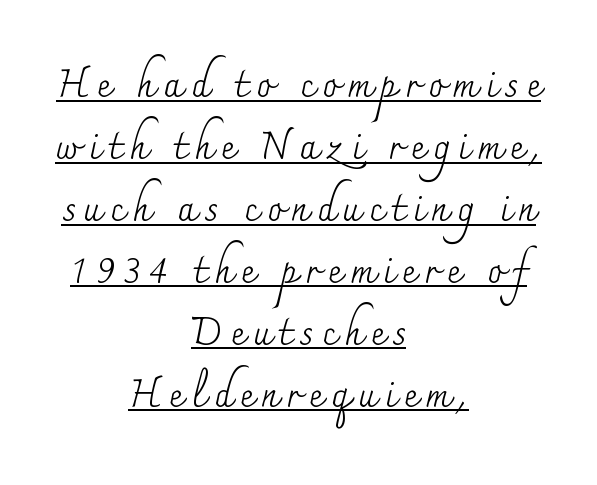
The image shows 38 px regular-weight serif type; set centered, normal line spacing (1.63x), unusually wide letter spacing (+0.21 em), underlined; medium stroke contrast and a small x-height.
